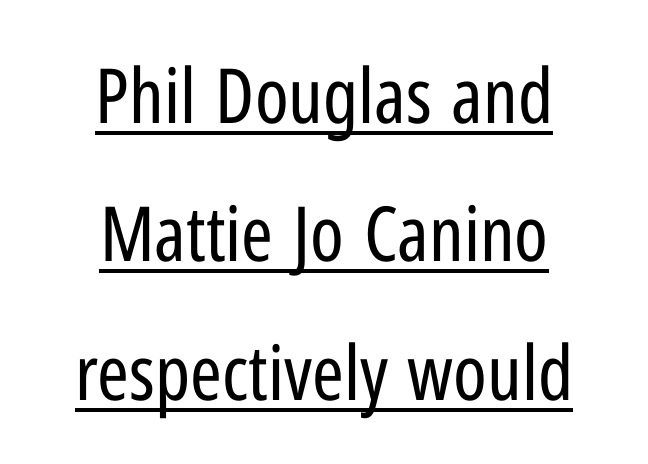
Spacing between characters is what you'd get straight out of the box. The passage shown is typed in a proportional face where columns would drift. Does the lettering tilt? It doesn't — this is upright. A light-to-regular cut is what we see here. I'd call this a sans setting — the letters go barefoot. The rag falls on both sides of this text block equally.
